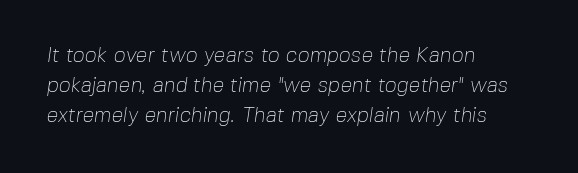
Q: Is the text bold? A: No.
Q: Is the text underlined? A: No.
Q: How is the paragraph aligned? A: Left-aligned.
Q: Is the spacing between letters normal or unusually wide? A: Normal.
Q: Is the spacing between lines tight, normal or loose? A: Normal.
